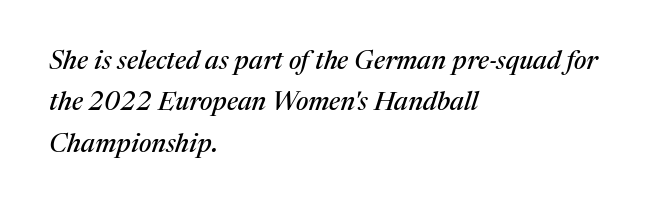
Posture: slanted. Short and long lines alike share a common starting point at left. Glance below the letters and you will spot only blank space. The leading is moderate, giving the passage an even texture.
